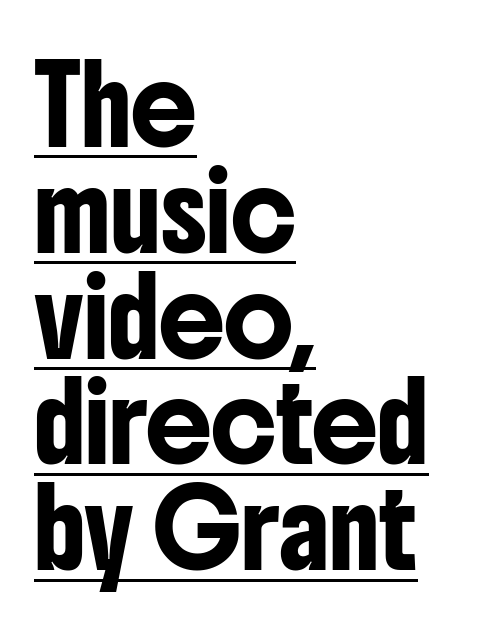
Q: Is the text italic (slanted)? A: No, it is upright.
Q: Is the typeface a serif or a sans-serif typeface? A: Sans-serif.
Q: Is the text underlined? A: Yes.
Q: How is the paragraph aligned? A: Left-aligned.
Q: Is the spacing between letters normal or unusually wide? A: Normal.
Q: Is the spacing between lines tight, normal or loose? A: Normal.
Q: Width (condensed, normal, or wide)? A: Condensed.
Q: Stroke contrast? A: Low.
Q: x-height? A: Medium.
Q: Monospaced? A: No.
